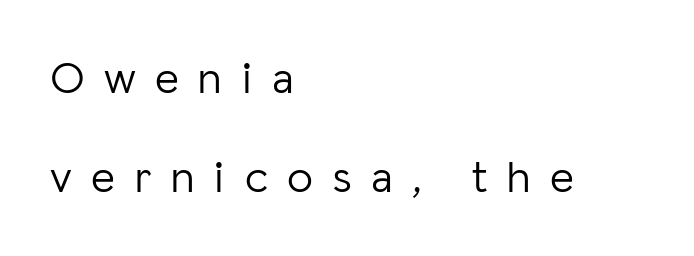
The weight tops out at a normal text grade. There is plenty of visible air inserted between adjacent glyphs. Underlining? Definitely not there. Reading down the block, your eye returns to a fixed left position each line. What's the leading like? Stretched, with rows far apart.
